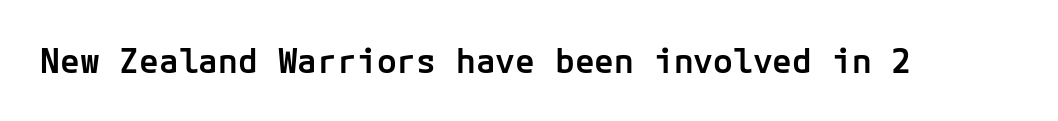
The image shows 33 px semibold sans-serif type, upright; set normal letter spacing, not underlined; low stroke contrast and a medium x-height.
